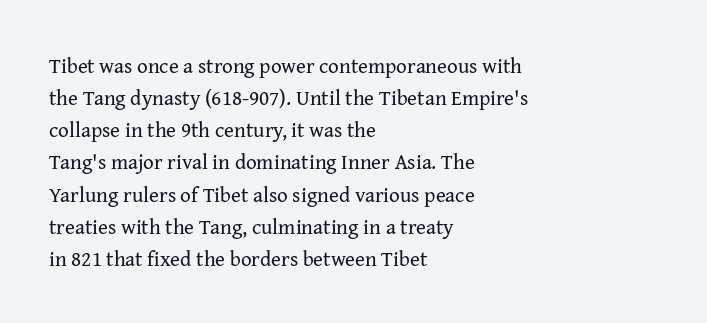
Q: Is the text bold? A: No.
Q: Is the text italic (slanted)? A: No, it is upright.
Q: Is the text underlined? A: No.
Q: How is the paragraph aligned? A: Left-aligned.
Q: Is the spacing between letters normal or unusually wide? A: Normal.
Q: Is the spacing between lines tight, normal or loose? A: Normal.
